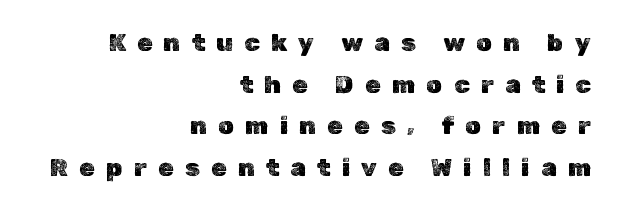
The image shows 25 px text type, upright; set right-aligned, normal line spacing (1.67x), unusually wide letter spacing (+0.45 em), not underlined.
